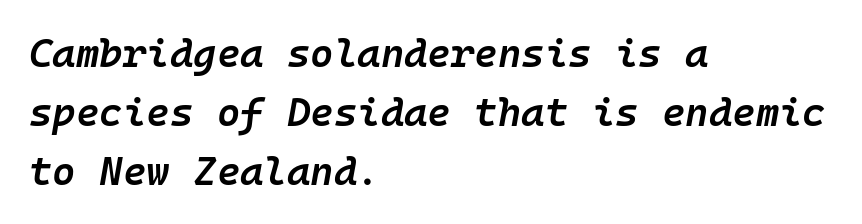
Has an underline been added? It has not. Short note: letters normally spaced. Do the characters align in a grid? Yes, the font is monospaced. Semibold letterforms, between regular and bold.
